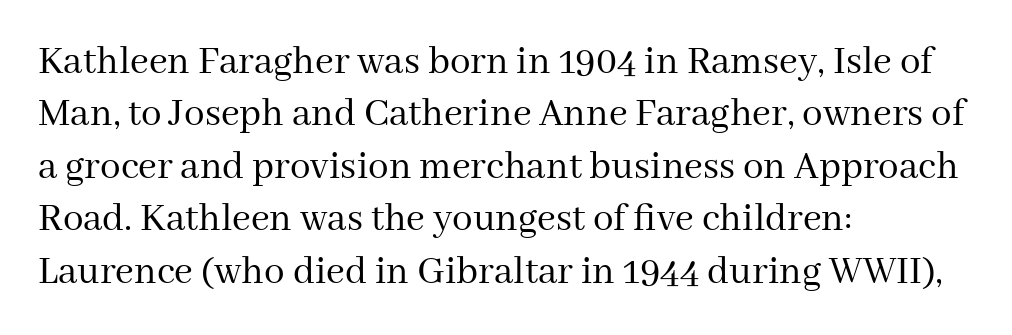
{"serif": "yes", "italic": "no", "bold": "no", "weight": "regular", "width": "normal", "stroke_contrast": "medium", "x_height": "medium", "monospaced": "no", "underline": "no", "align": "left", "line_spacing": "normal", "line_spacing_ratio": 1.28, "letter_spacing": "normal", "letter_spacing_em": 0.0, "glyph_px": 41}
